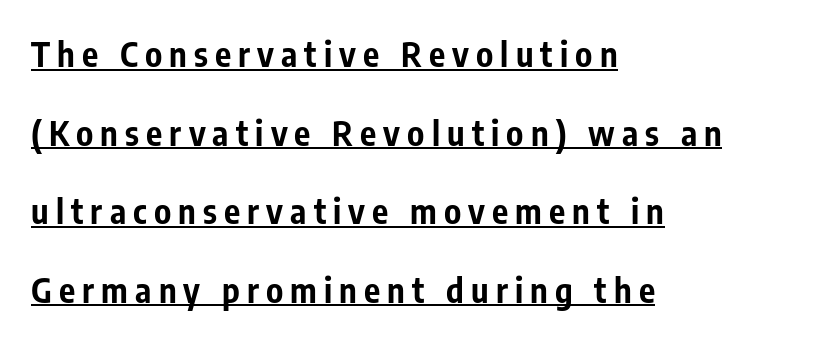
The image shows 34 px bold, condensed sans-serif type, upright; set left-aligned, loose line spacing (2.31x), unusually wide letter spacing (+0.21 em), underlined; low stroke contrast and a medium x-height.
